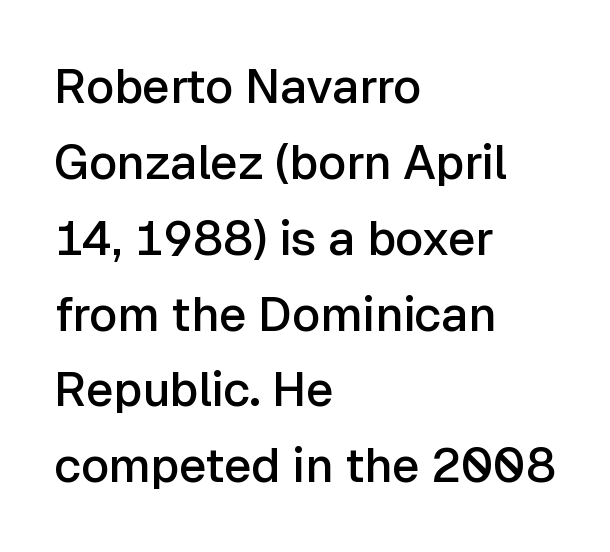
Proportional: the letters do not fall into vertical columns. A roman cut, with each character standing at attention. A student would call this left alignment; a typographer would say flush left, rag right. Default kerning and tracking; the words read as compact shapes. Serif or sans? Sans — the stroke terminals are bare. How heavy is the stroke? Medium-heavy — a semibold, shy of bold.
